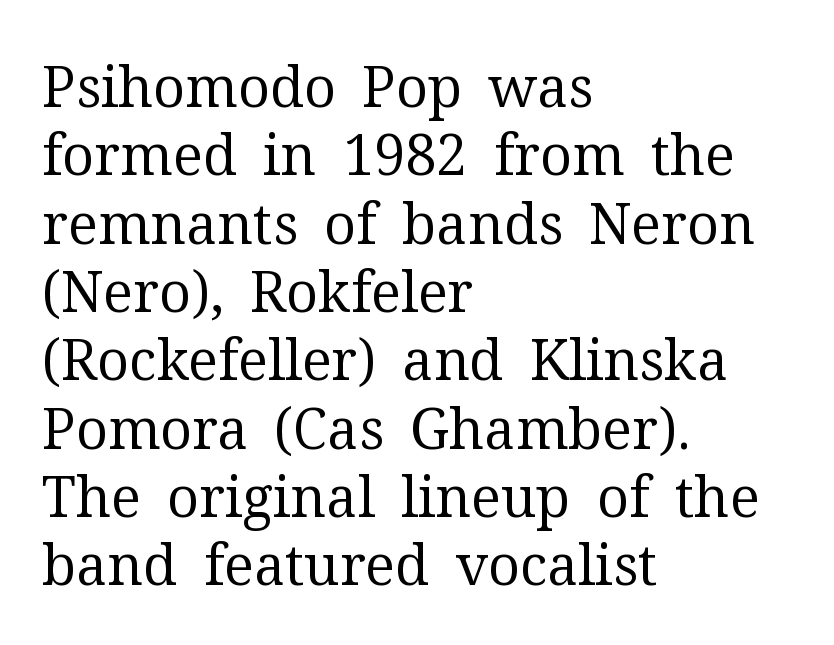
This sample has the flowing, uneven cadence of proportional lettering. Stem width sits at or under what a default text font uses. The gaps between neighbouring characters are ordinary and unremarkable. In terms of letterform style, serifs are clearly present. Underlining? Definitely not there.
